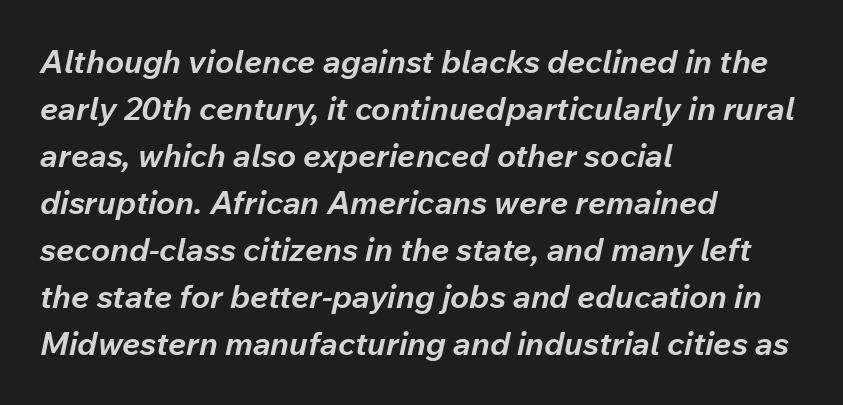
Q: Is the text bold? A: Yes.
Q: Is the text italic (slanted)? A: Yes, it leans right by about 12 degrees.
Q: Is the text underlined? A: No.
Q: How is the paragraph aligned? A: Left-aligned.
Q: Is the spacing between letters normal or unusually wide? A: Normal.
Q: Is the spacing between lines tight, normal or loose? A: Normal.
Q: Width (condensed, normal, or wide)? A: Normal.
Q: Stroke contrast? A: Low.
Q: x-height? A: Medium.
Q: Monospaced? A: No.
